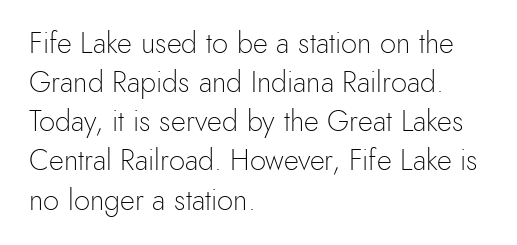
The image shows 29 px light sans-serif type, upright; set left-aligned, normal line spacing (1.35x), normal letter spacing, not underlined; a small x-height.
